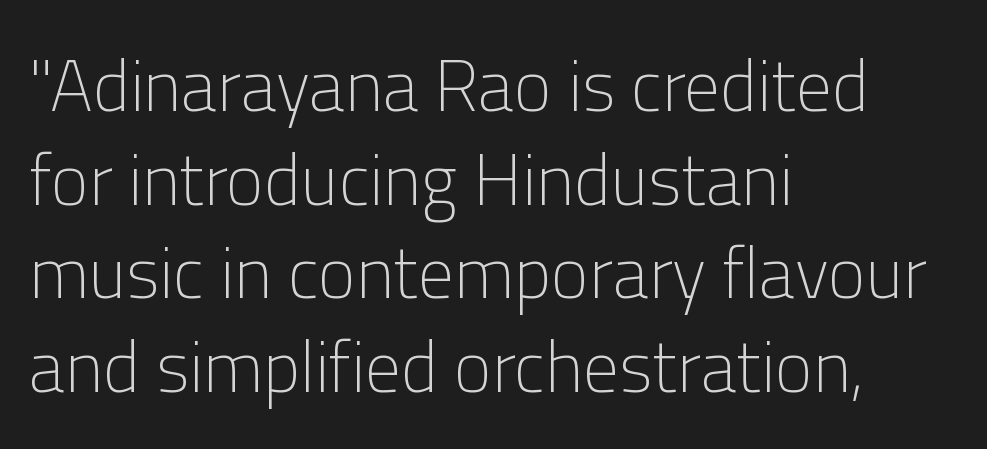
Leading matches the norm, producing a regular column. Here the designer chose a conventional face with non-uniform glyph widths. Only glyphs here, with clear space below each row. Classification — sans serif. Every stem runs plumb, perpendicular to the baseline.
